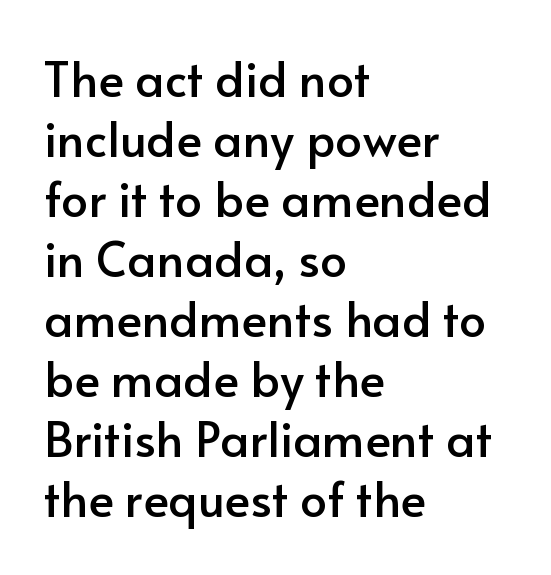
The image shows 48 px sans-serif type, upright; set left-aligned, normal line spacing (1.25x), normal letter spacing, not underlined; low stroke contrast and a small x-height.
